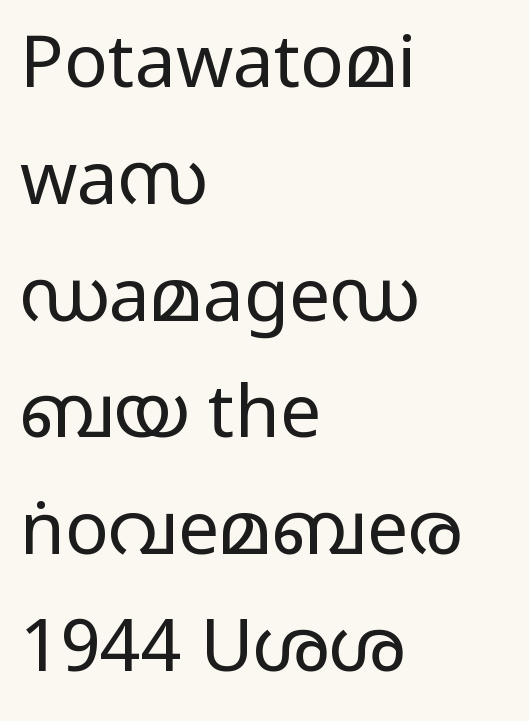
Q: Is the text bold? A: No.
Q: Is the text italic (slanted)? A: No, it is upright.
Q: Is the typeface a serif or a sans-serif typeface? A: Sans-serif.
Q: Is the text underlined? A: No.
Q: How is the paragraph aligned? A: Left-aligned.
Q: Is the spacing between letters normal or unusually wide? A: Normal.
Q: Is the spacing between lines tight, normal or loose? A: Normal.
Q: Width (condensed, normal, or wide)? A: Wide.
Q: Stroke contrast? A: Low.
Q: x-height? A: Medium.
Q: Monospaced? A: No.
